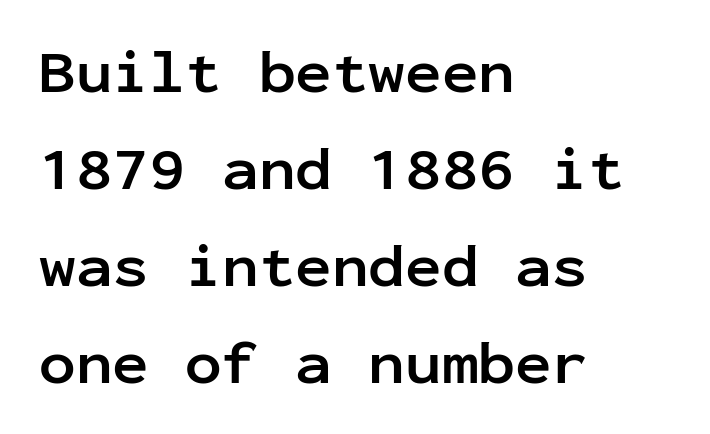
Do the characters align in a grid? Yes, the font is monospaced. Unlike italic type, these characters show no tilt at all. In CSS terms this would be text-align: left. Font category for this specimen: sans-serif.
